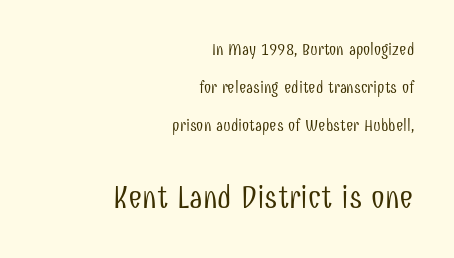
{"serif": "no", "italic": "no", "bold": "no", "weight": "light", "width": "condensed", "stroke_contrast": "low", "x_height": "medium", "monospaced": "no", "underline": "no", "align": "right", "line_spacing": "loose", "line_spacing_ratio": 2.38, "letter_spacing": "normal", "letter_spacing_em": 0.0, "larger_block": "second", "size_ratio": 1.94, "glyph_px": 31}
